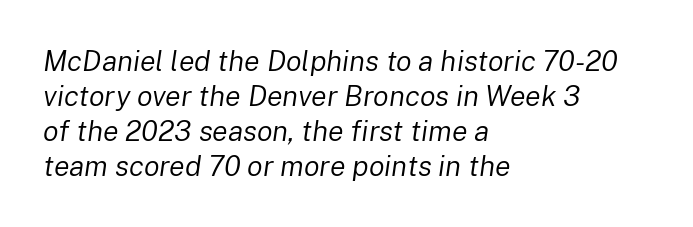
{"italic": "yes", "lean": "right", "slant_degrees": 8, "bold": "no", "weight": "regular", "width": "normal", "stroke_contrast": "low", "x_height": "medium", "monospaced": "no", "underline": "no", "align": "left", "line_spacing_ratio": 1.21, "letter_spacing": "normal", "letter_spacing_em": 0.0, "glyph_px": 29}
